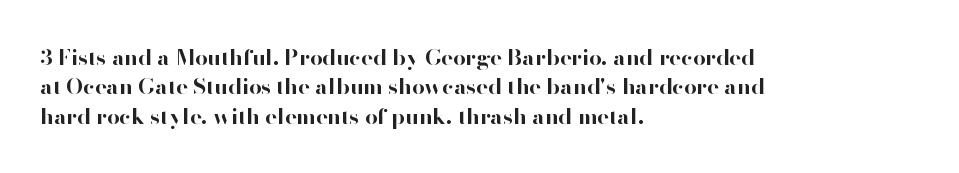
Q: Is the text bold? A: Yes.
Q: Is the text italic (slanted)? A: No, it is upright.
Q: Is the text underlined? A: No.
Q: How is the paragraph aligned? A: Left-aligned.
Q: Is the spacing between letters normal or unusually wide? A: Normal.
Q: Is the spacing between lines tight, normal or loose? A: Normal.
